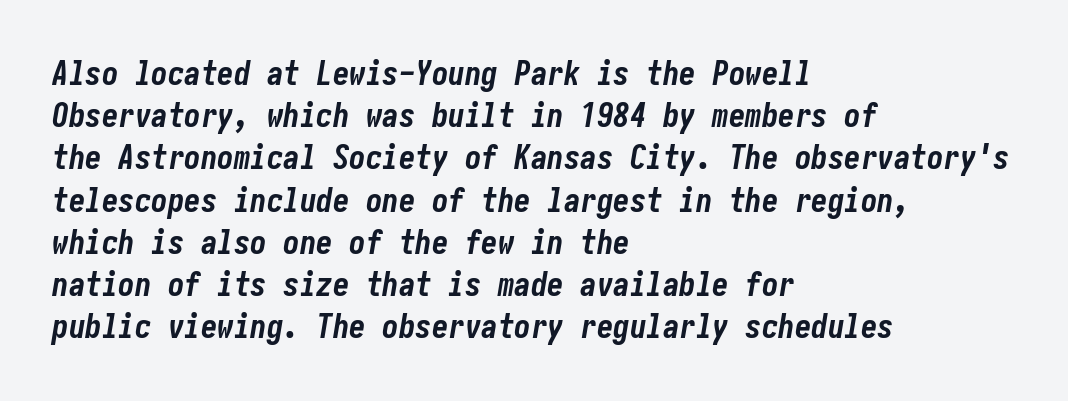
You'd pick this weight for a headline — it's a proper bold. Short and long lines alike share a common starting point at left. It's the slanting kind of type. Decoration check: the copy has no underline.
